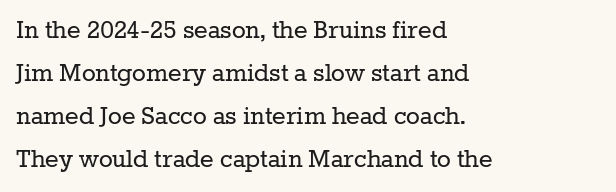
The letterforms sit shoulder to shoulder at normal distance. The passage is arranged the way most books set body copy — flush left. The letters advance in unequal steps, a hallmark of proportional type. Heaviness? Minimal to ordinary, like unemphasized prose. Rendered with straight, roman letterforms.
